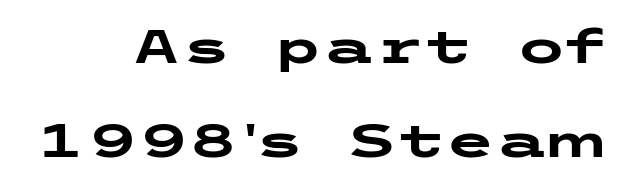
Q: Is the text bold? A: Yes.
Q: Is the text italic (slanted)? A: No, it is upright.
Q: Is the typeface a serif or a sans-serif typeface? A: Sans-serif.
Q: Is the text underlined? A: No.
Q: How is the paragraph aligned? A: Right-aligned.
Q: Is the spacing between letters normal or unusually wide? A: Normal.
Q: Is the spacing between lines tight, normal or loose? A: Loose.
Q: Width (condensed, normal, or wide)? A: Wide.
Q: Stroke contrast? A: Low.
Q: x-height? A: Medium.
